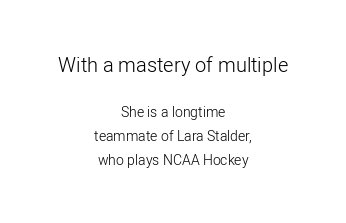
The image shows 20 px text type, upright; set centered, line spacing 1.73x, normal letter spacing, not underlined; the first (top) block is 1.43x larger.
